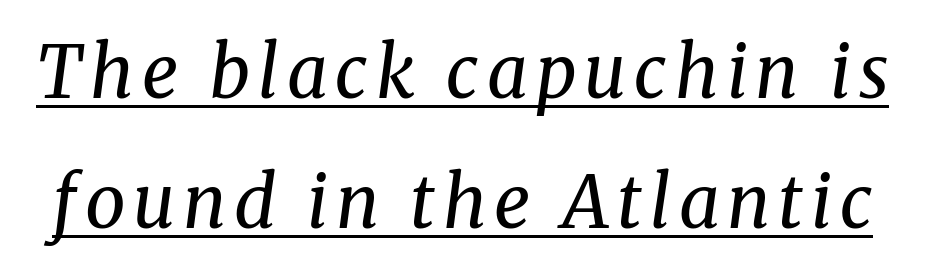
The image shows 72 px regular-weight serif type, italic (leaning right); set line spacing 1.81x, underlined; medium stroke contrast and a medium x-height.
